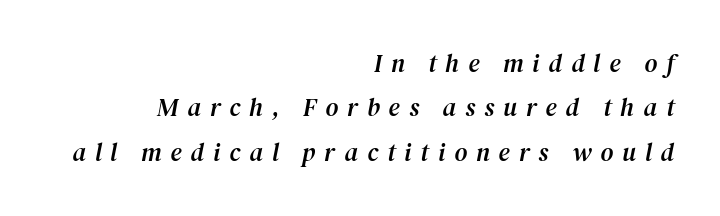
Each line ends at the same right margin while the left side varies. There is plenty of visible air inserted between adjacent glyphs. Each row of text sits above clean, open space. The lettering tilts uniformly, giving the passage an italic look.
